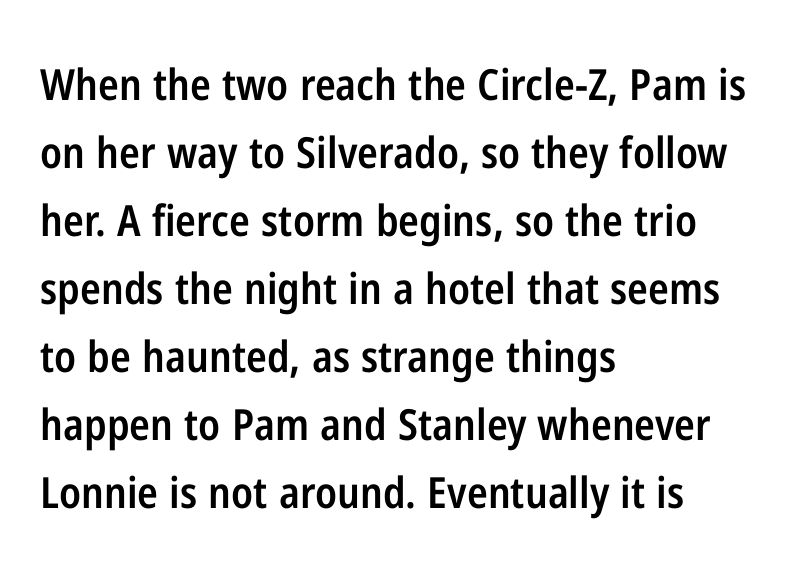
The image shows 43 px semibold, condensed sans-serif type, upright; set left-aligned, normal line spacing (1.58x), normal letter spacing, not underlined; low stroke contrast and a medium x-height.
